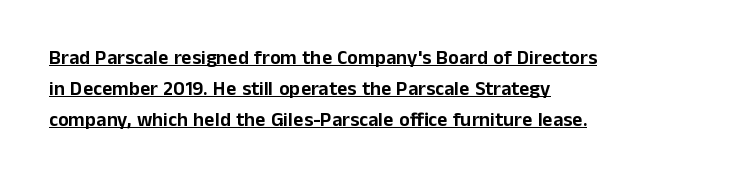
Left-aligned paragraph, ragged on the right. Has an underline been added? It has. A typesetter would call this leading conventional body-copy spacing. Look at the tracking — it's just the regular setting, nothing added. A typesetter would mark this as roman, not italic.
